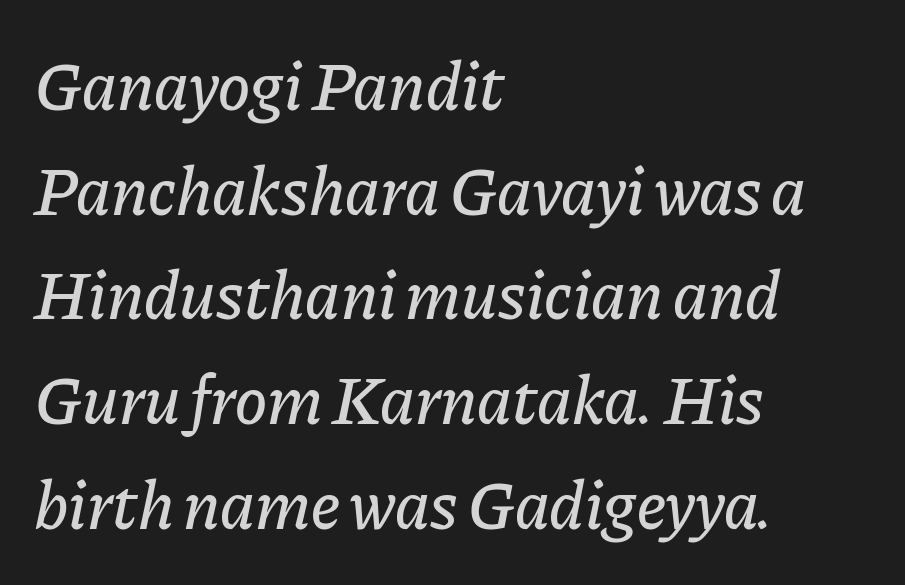
The passage shown is typed in a proportional face where columns would drift. An italicized treatment has been applied to the whole sample. The tracking reads as untouched default to a designer's eye. Does the leading feel generous? No, just average. These lines are set flush left with a ragged right edge. The foot of each line stays bare and open.
